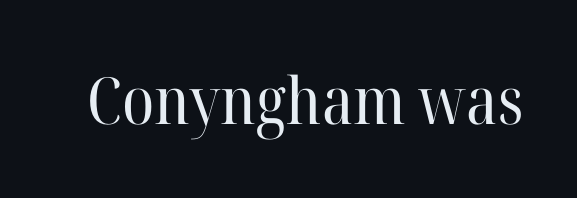
Q: Is the text bold? A: No.
Q: Is the text italic (slanted)? A: No, it is upright.
Q: Is the typeface a serif or a sans-serif typeface? A: Serif.
Q: Is the text underlined? A: No.
Q: Is the spacing between letters normal or unusually wide? A: Normal.
Q: Width (condensed, normal, or wide)? A: Normal.
Q: Stroke contrast? A: High.
Q: x-height? A: Medium.
Q: Monospaced? A: No.
